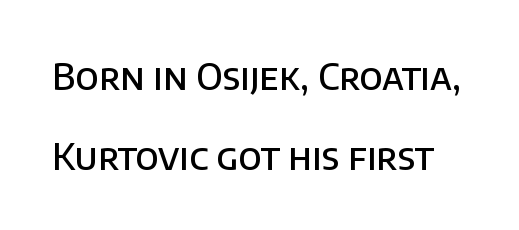
{"serif": "no", "italic": "no", "bold": "semi", "weight": "semibold", "width": "normal", "stroke_contrast": "low", "x_height": "large", "monospaced": "no", "underline": "no", "line_spacing": "loose", "line_spacing_ratio": 2.21, "letter_spacing": "normal", "letter_spacing_em": 0.0, "glyph_px": 36}
